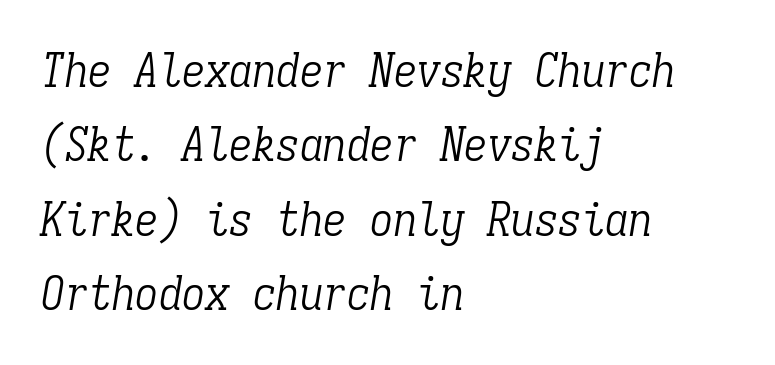
Q: Is the text bold? A: No.
Q: Is the text italic (slanted)? A: Yes, it leans right by about 9 degrees.
Q: Is the typeface a serif or a sans-serif typeface? A: Serif.
Q: Is the text underlined? A: No.
Q: How is the paragraph aligned? A: Left-aligned.
Q: Is the spacing between letters normal or unusually wide? A: Normal.
Q: Is the spacing between lines tight, normal or loose? A: Normal.
Q: Width (condensed, normal, or wide)? A: Condensed.
Q: Stroke contrast? A: Low.
Q: x-height? A: Medium.
Q: Monospaced? A: Yes.
